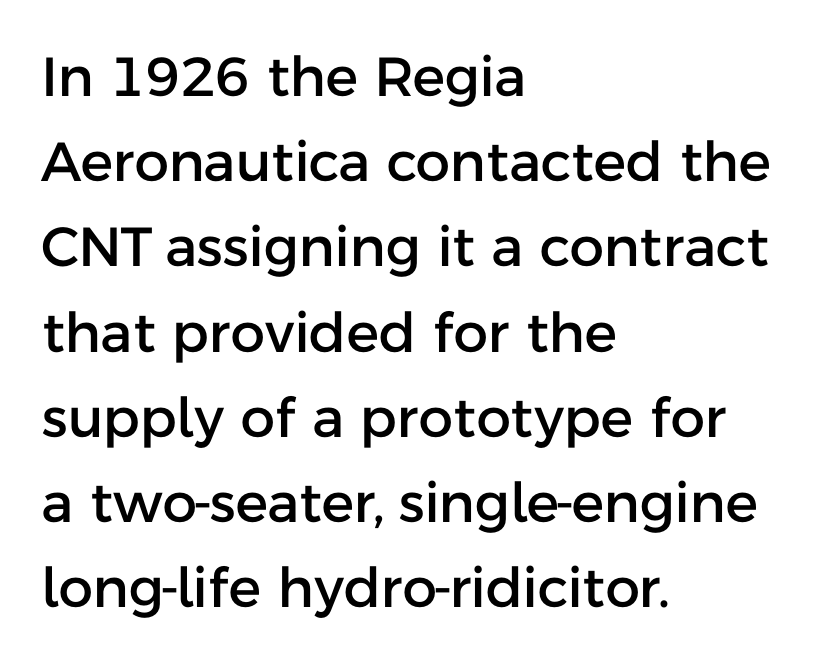
Do the characters align in a grid? No, the font is proportional. Style check: upright. Reading down the block, your eye returns to a fixed left position each line. Anything drawn beneath the words? Only blank space. This sample uses a sans-serif face.
